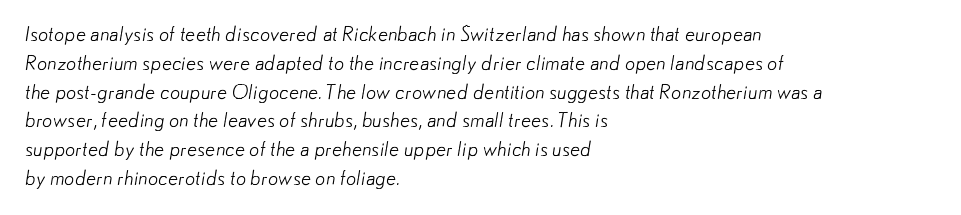
The image shows 20 px text type; set left-aligned, normal line spacing (1.44x), normal letter spacing, not underlined.
